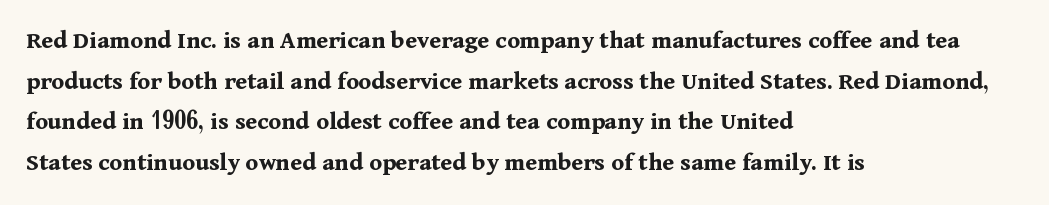
{"italic": "no", "bold": "yes", "underline": "no", "align": "left", "line_spacing": "normal", "line_spacing_ratio": 1.56, "letter_spacing": "normal", "letter_spacing_em": 0.0, "glyph_px": 26}
